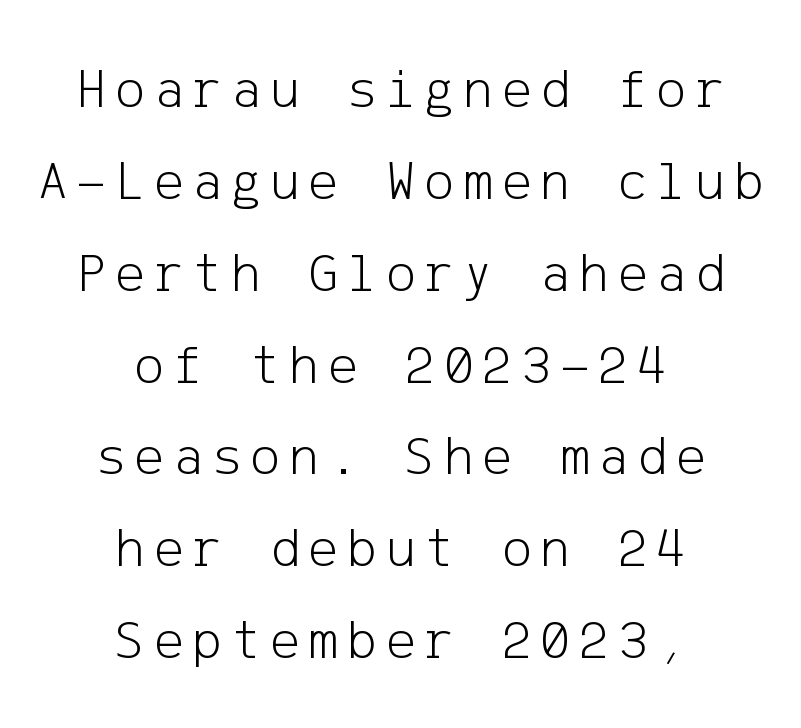
Q: Is the text bold? A: No.
Q: Is the text italic (slanted)? A: No, it is upright.
Q: Is the typeface a serif or a sans-serif typeface? A: Sans-serif.
Q: Is the text underlined? A: No.
Q: How is the paragraph aligned? A: Centered.
Q: Is the spacing between lines tight, normal or loose? A: Normal.
Q: Width (condensed, normal, or wide)? A: Normal.
Q: Stroke contrast? A: Low.
Q: x-height? A: Medium.
